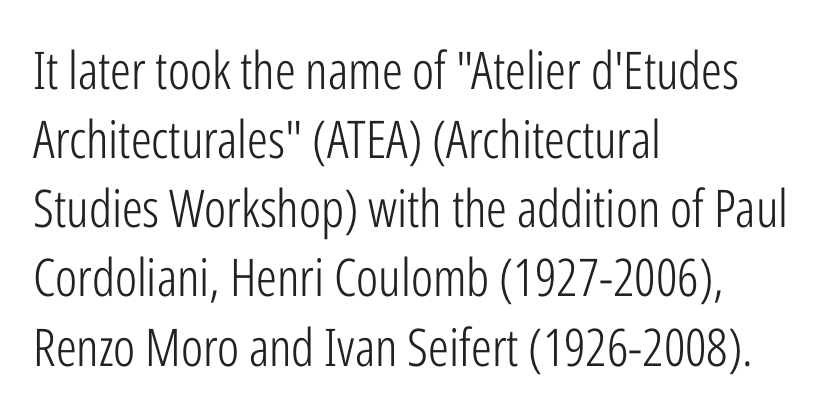
The strokes carry an ordinary text weight at most. Descenders hang freely into open space. The lines are quadded left. These lines are composed in type without serifs.
